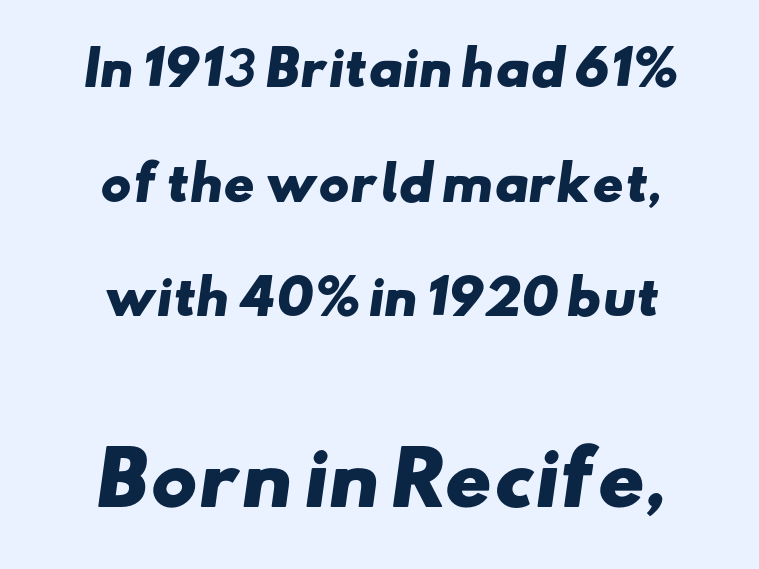
Does the leading feel generous? Absolutely, it's lavish. Caption: multi-line text, centered on the measure. Larger block? The one below; the one above is distinctly smaller. The foot of each line stays bare and open. What kind of face is this? One without serifs — a sans. A typesetter would call this proportional, since set widths differ per character.
